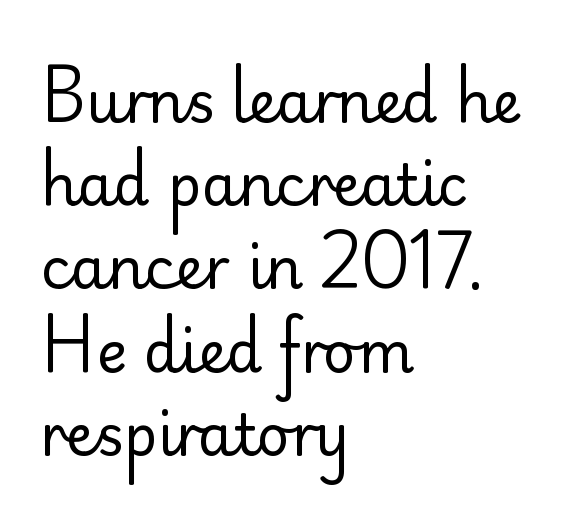
The image shows 57 px regular-weight sans-serif type, upright; set left-aligned, normal line spacing (1.46x), normal letter spacing, not underlined; low stroke contrast and a small x-height.
